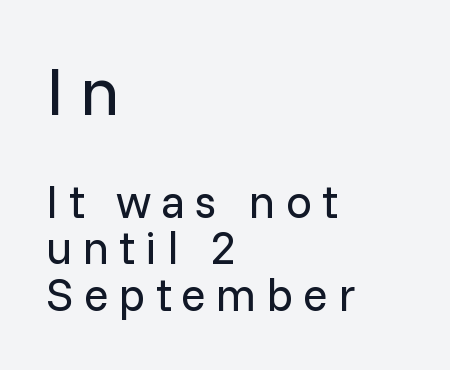
The image shows 69 px regular-weight sans-serif type, upright; set left-aligned, tight line spacing (1.02x), unusually wide letter spacing (+0.22 em), not underlined; the first (top) block is 1.5x larger; low stroke contrast and a medium x-height.
